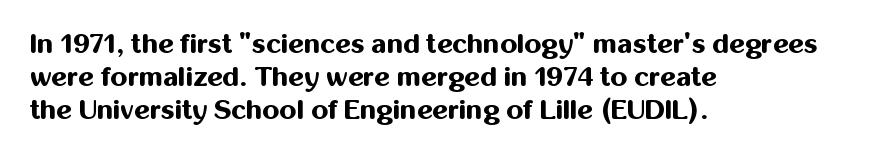
{"italic": "no", "bold": "yes", "underline": "no", "align": "left", "line_spacing_ratio": 1.23, "letter_spacing": "normal", "letter_spacing_em": 0.0, "glyph_px": 27}
